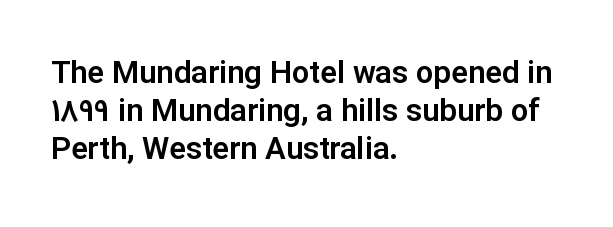
The image shows 31 px sans-serif type, upright; set left-aligned, line spacing 1.22x, normal letter spacing, not underlined; low stroke contrast and a medium x-height.
